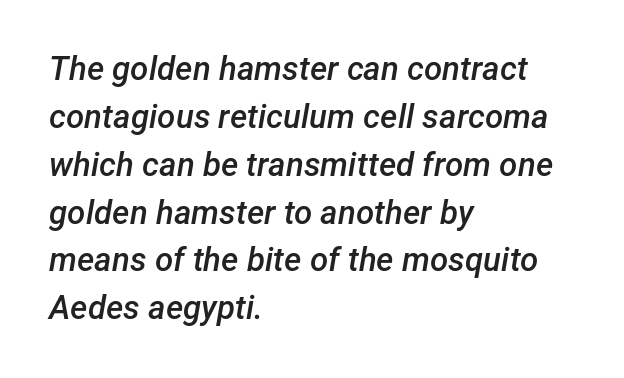
The image shows 33 px semibold type, italic (leaning right); set left-aligned, normal line spacing (1.45x), normal letter spacing, not underlined; low stroke contrast and a medium x-height.
